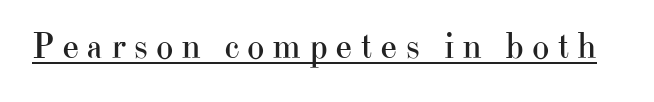
Q: Is the text bold? A: No.
Q: Is the text italic (slanted)? A: No, it is upright.
Q: Is the typeface a serif or a sans-serif typeface? A: Serif.
Q: Is the text underlined? A: Yes.
Q: Is the spacing between letters normal or unusually wide? A: Unusually wide.
Q: Width (condensed, normal, or wide)? A: Normal.
Q: Stroke contrast? A: High.
Q: x-height? A: Small.
Q: Monospaced? A: No.
